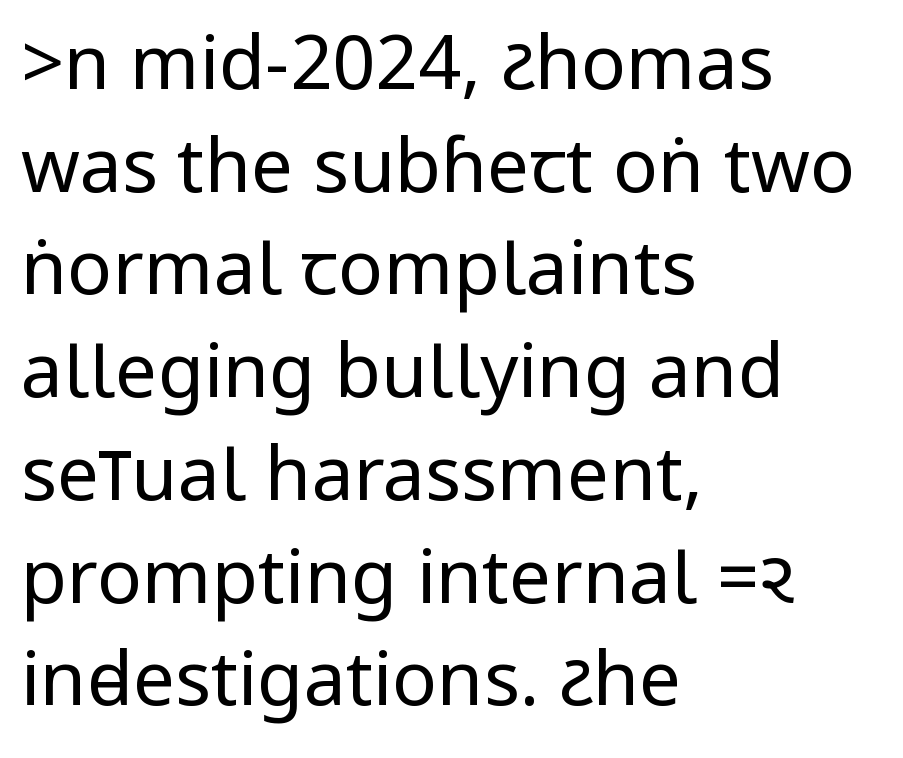
No feet cap the strokes, marking this as sans-serif type. Any mark beneath the type? The region is blank. The letters stand straight up with perfectly vertical stems. Spacing between characters is what you'd get straight out of the box.
